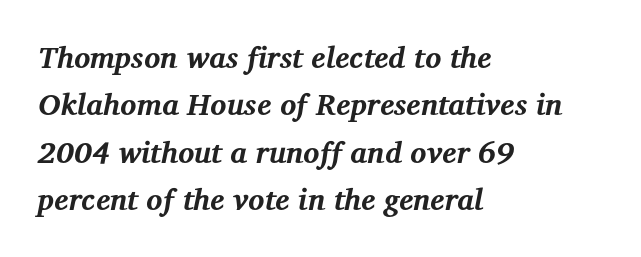
The image shows 30 px bold serif type, italic (leaning right); set left-aligned, normal line spacing (1.58x), normal letter spacing, not underlined; medium stroke contrast and a medium x-height.
